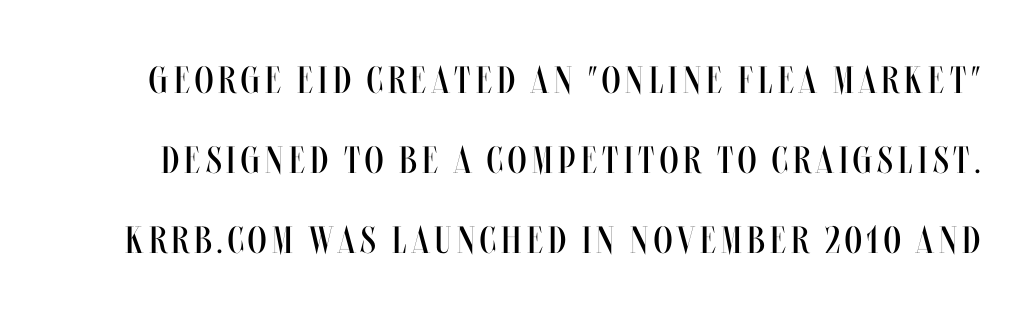
Q: Is the text bold? A: No.
Q: Is the text italic (slanted)? A: No, it is upright.
Q: Is the text underlined? A: No.
Q: Is the spacing between lines tight, normal or loose? A: Loose.
Q: Width (condensed, normal, or wide)? A: Condensed.
Q: Stroke contrast? A: Medium.
Q: x-height? A: Large.
Q: Monospaced? A: No.
